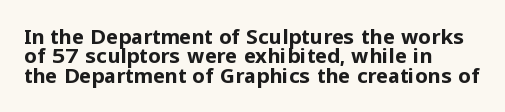
{"italic": "no", "bold": "yes", "underline": "no", "align": "left", "line_spacing": "tight", "line_spacing_ratio": 0.97, "letter_spacing": "normal", "letter_spacing_em": 0.0, "glyph_px": 20}
